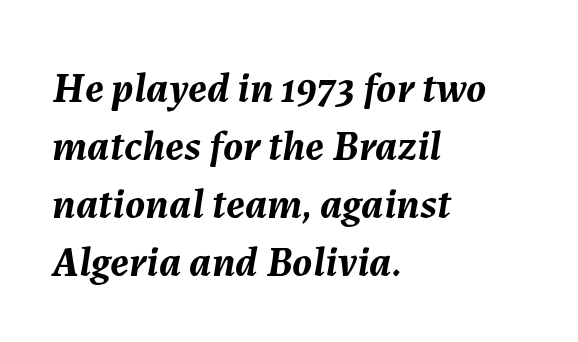
The face used here has a pronounced slope to its letters. Short and long lines alike share a common starting point at left. Plain, unruled lines of type. Between one letter and the next there's only the usual sliver of space. You'd pick this weight for a headline — it's a proper bold.
